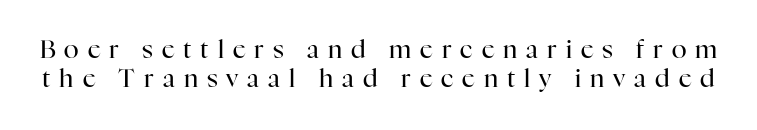
Q: Is the text bold? A: No.
Q: Is the text italic (slanted)? A: No, it is upright.
Q: Is the text underlined? A: No.
Q: Is the spacing between letters normal or unusually wide? A: Unusually wide.
